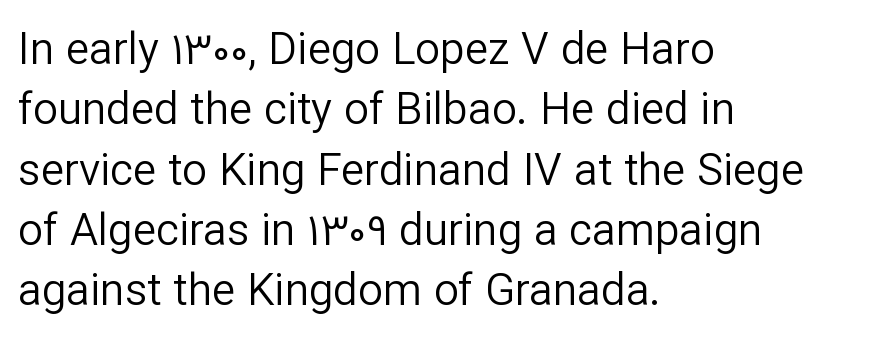
The foot of each line stays bare and open. Stem width sits at or under what a default text font uses. How would I describe the line gaps? Plain and ordinary. This sample uses a sans-serif face.
